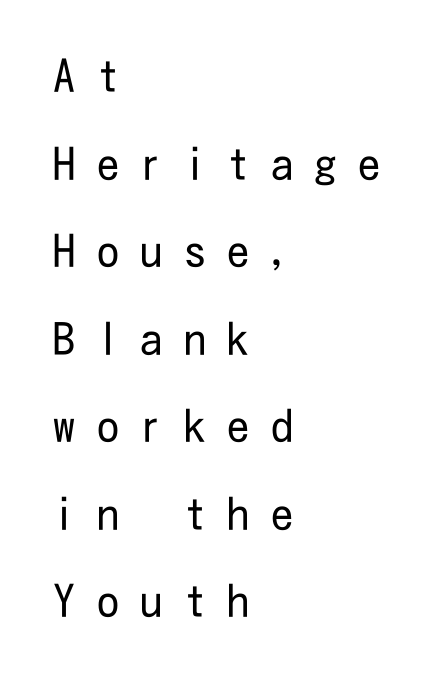
{"serif": "no", "italic": "no", "bold": "no", "weight": "regular", "width": "condensed", "stroke_contrast": "low", "x_height": "medium", "underline": "no", "align": "left", "line_spacing": "loose", "line_spacing_ratio": 1.99, "letter_spacing": "wide", "letter_spacing_em": 0.49, "glyph_px": 44}
